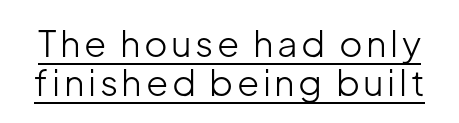
Q: Is the text bold? A: No.
Q: Is the text italic (slanted)? A: No, it is upright.
Q: Is the typeface a serif or a sans-serif typeface? A: Sans-serif.
Q: Is the text underlined? A: Yes.
Q: Is the spacing between lines tight, normal or loose? A: Tight.
Q: Width (condensed, normal, or wide)? A: Normal.
Q: Stroke contrast? A: Low.
Q: x-height? A: Medium.
Q: Monospaced? A: No.
